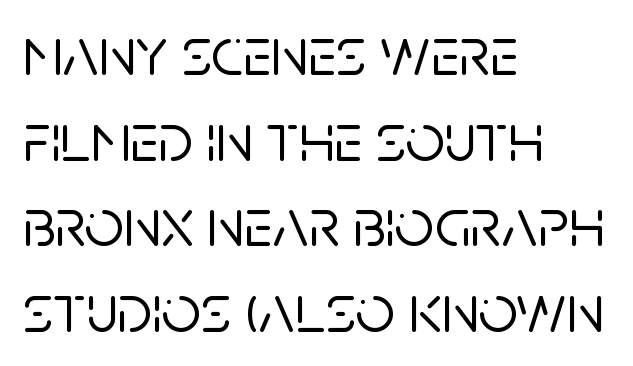
This sample uses plain, unmodified letter spacing. Is there any slant? The stems are plumb. Do the characters align in a grid? No, the font is proportional. The passage is arranged the way most books set body copy — flush left. Typographically, this falls in the sans-serif category. The zone under the glyphs is completely vacant.
